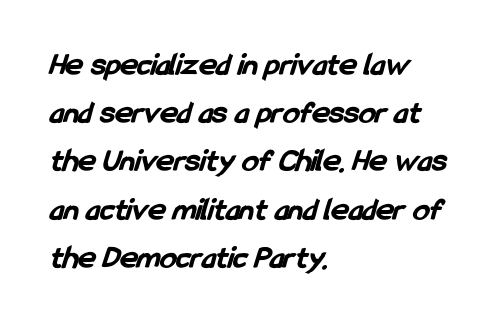
{"serif": "no", "bold": "yes", "weight": "bold", "width": "condensed", "stroke_contrast": "low", "x_height": "medium", "monospaced": "no", "underline": "no", "align": "left", "line_spacing": "normal", "line_spacing_ratio": 1.46, "letter_spacing": "normal", "letter_spacing_em": 0.0, "glyph_px": 33}
